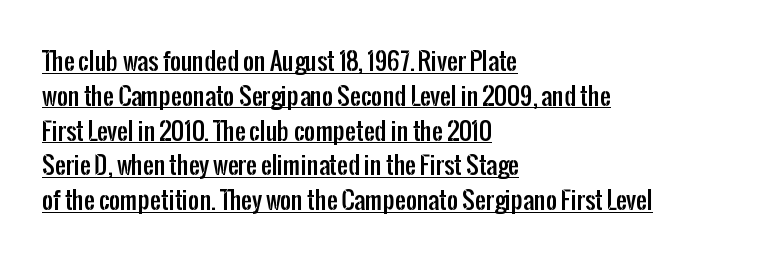
The image shows 24 px text type, upright; set left-aligned, normal line spacing (1.45x), normal letter spacing, underlined.
